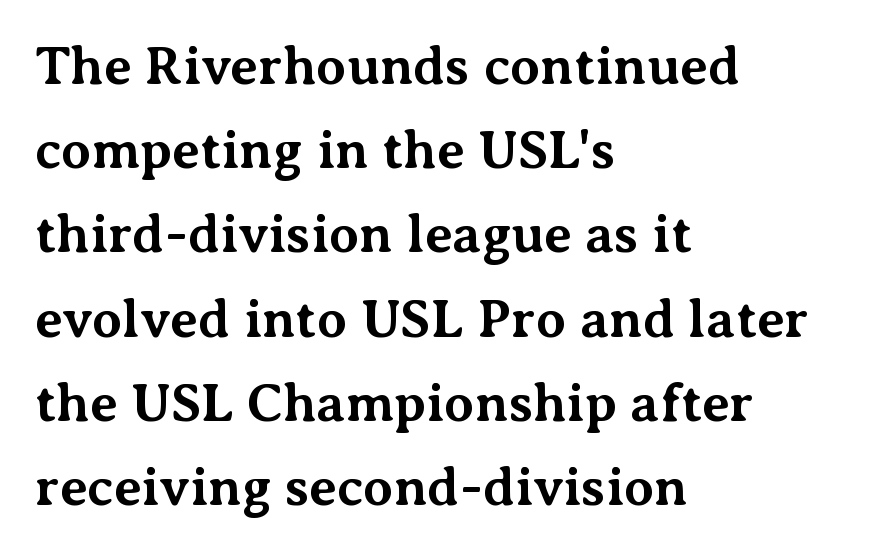
Q: Is the text bold? A: Yes.
Q: Is the text italic (slanted)? A: No, it is upright.
Q: Is the typeface a serif or a sans-serif typeface? A: Serif.
Q: Is the text underlined? A: No.
Q: How is the paragraph aligned? A: Left-aligned.
Q: Is the spacing between letters normal or unusually wide? A: Normal.
Q: Is the spacing between lines tight, normal or loose? A: Normal.
Q: Width (condensed, normal, or wide)? A: Normal.
Q: Stroke contrast? A: Medium.
Q: x-height? A: Medium.
Q: Monospaced? A: No.
